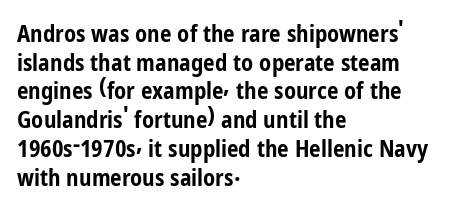
In CSS terms this would be text-align: left. On the weight axis this lands at bold, roughly 700. No word sits above an underline. Regarding leading, the lines here are spaced in the standard way. Quick note: not italic, upright. Glyph-to-glyph distance matches everyday printed text.
